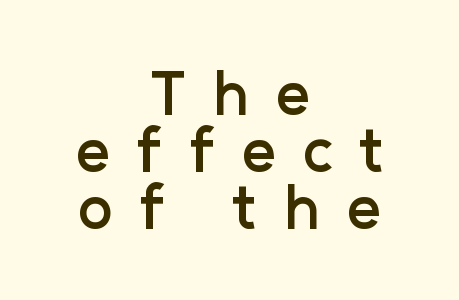
Q: Is the text bold? A: Yes.
Q: Is the text italic (slanted)? A: No, it is upright.
Q: Is the typeface a serif or a sans-serif typeface? A: Sans-serif.
Q: Is the text underlined? A: No.
Q: How is the paragraph aligned? A: Centered.
Q: Is the spacing between letters normal or unusually wide? A: Unusually wide.
Q: Is the spacing between lines tight, normal or loose? A: Tight.
Q: Width (condensed, normal, or wide)? A: Normal.
Q: Stroke contrast? A: Low.
Q: x-height? A: Medium.
Q: Monospaced? A: No.
